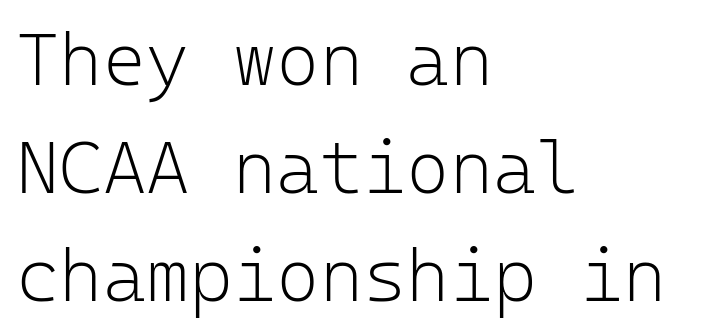
The image shows 74 px light sans-serif type, upright, monospaced; set left-aligned, normal line spacing (1.46x), normal letter spacing, not underlined; low stroke contrast and a medium x-height.
